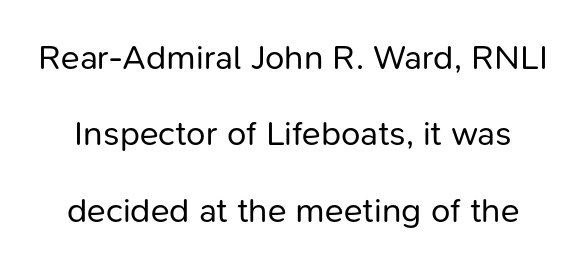
Q: Is the text bold? A: No.
Q: Is the text italic (slanted)? A: No, it is upright.
Q: Is the typeface a serif or a sans-serif typeface? A: Sans-serif.
Q: Is the text underlined? A: No.
Q: Is the spacing between letters normal or unusually wide? A: Normal.
Q: Is the spacing between lines tight, normal or loose? A: Loose.
Q: Width (condensed, normal, or wide)? A: Normal.
Q: Stroke contrast? A: Low.
Q: x-height? A: Medium.
Q: Monospaced? A: No.
